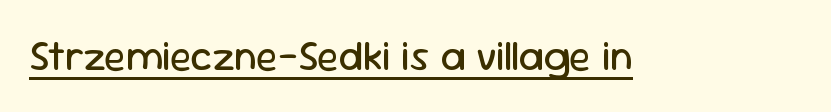
{"serif": "no", "italic": "no", "bold": "no", "weight": "regular", "width": "normal", "stroke_contrast": "low", "x_height": "medium", "monospaced": "no", "underline": "yes", "letter_spacing": "normal", "letter_spacing_em": 0.0, "glyph_px": 41}
